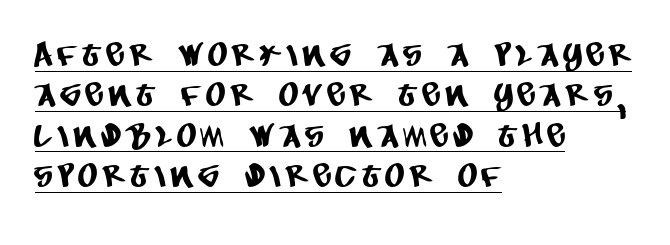
The image shows 33 px condensed sans-serif type; set left-aligned, line spacing 1.22x, underlined; low stroke contrast and a large x-height.
